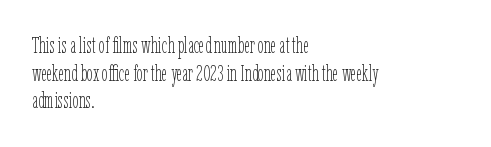
The typeface has the unassuming heft of standard copy or less. Vertical strokes here are truly vertical. A clean baseline with only descenders dipping below it. Default kerning and tracking; the words read as compact shapes.
